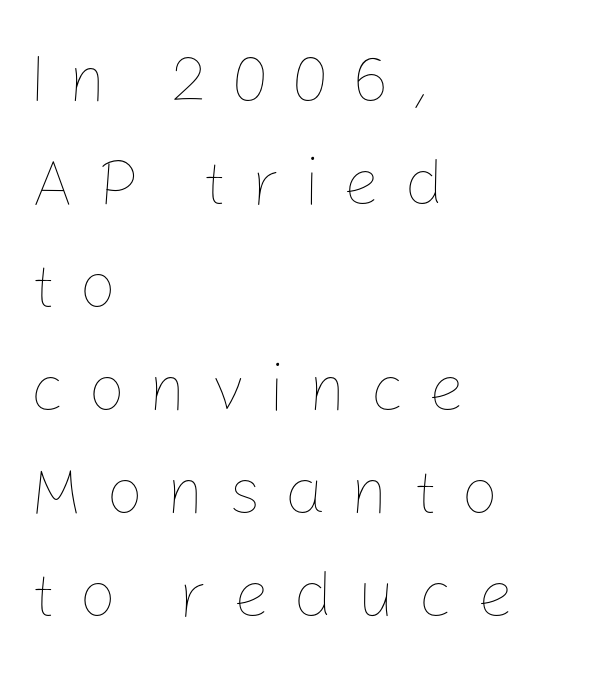
Q: Is the text bold? A: No.
Q: Is the text italic (slanted)? A: No, it is upright.
Q: Is the text underlined? A: No.
Q: How is the paragraph aligned? A: Left-aligned.
Q: Is the spacing between letters normal or unusually wide? A: Unusually wide.
Q: Is the spacing between lines tight, normal or loose? A: Normal.
Q: Width (condensed, normal, or wide)? A: Normal.
Q: Stroke contrast? A: Low.
Q: x-height? A: Medium.
Q: Monospaced? A: No.
